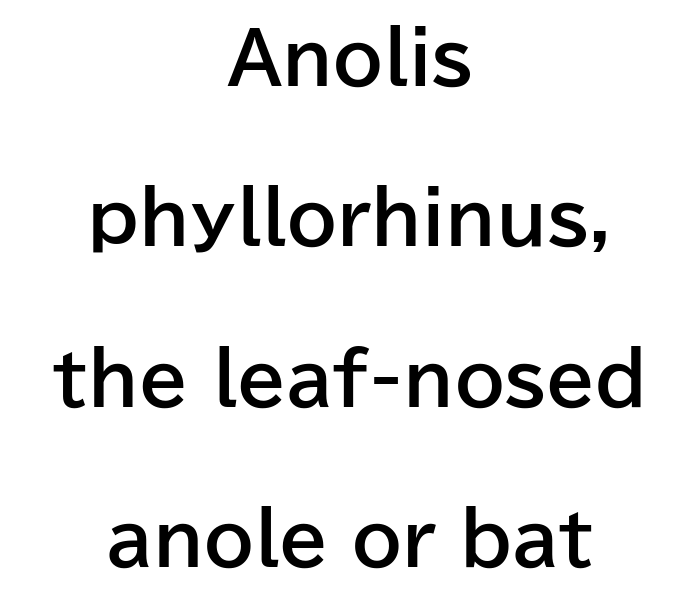
Q: Is the text bold? A: Yes.
Q: Is the text italic (slanted)? A: No, it is upright.
Q: Is the typeface a serif or a sans-serif typeface? A: Sans-serif.
Q: Is the text underlined? A: No.
Q: How is the paragraph aligned? A: Centered.
Q: Is the spacing between letters normal or unusually wide? A: Normal.
Q: Is the spacing between lines tight, normal or loose? A: Loose.
Q: Width (condensed, normal, or wide)? A: Normal.
Q: Stroke contrast? A: Low.
Q: x-height? A: Medium.
Q: Monospaced? A: No.
